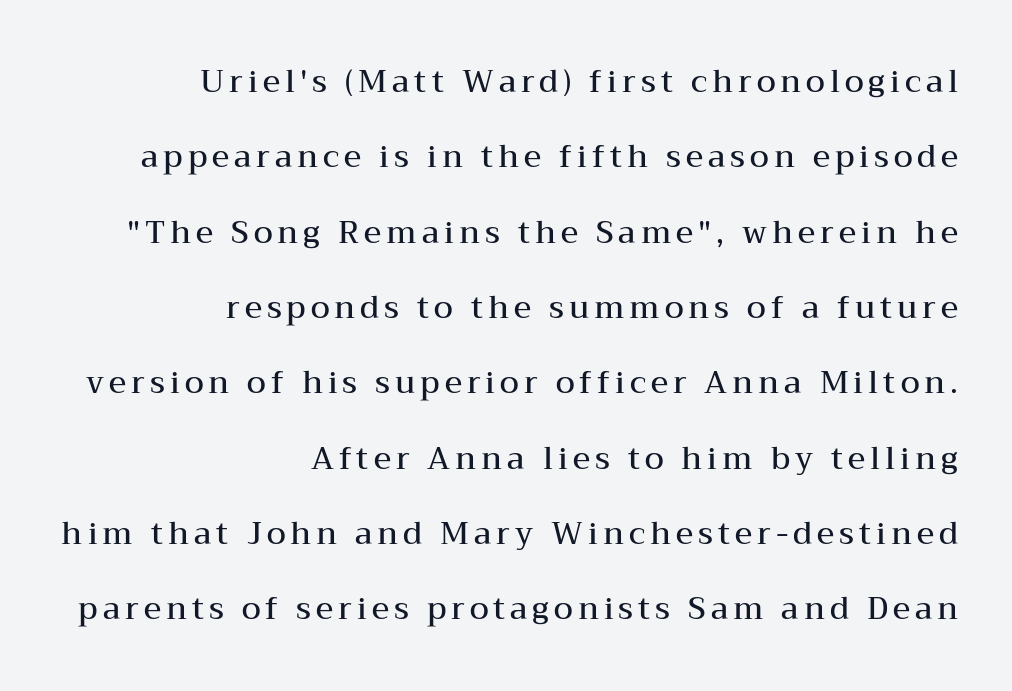
The image shows 31 px semibold, wide serif type, upright; set right-aligned, loose line spacing (2.43x), not underlined; medium stroke contrast and a medium x-height.
